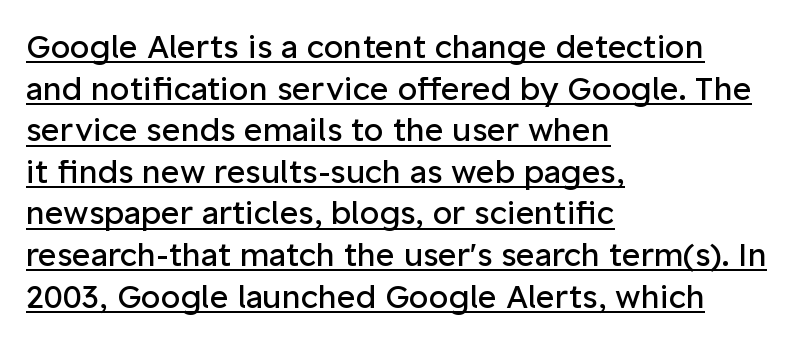
{"serif": "no", "italic": "no", "bold": "no", "weight": "regular", "width": "normal", "stroke_contrast": "low", "x_height": "medium", "monospaced": "no", "underline": "yes", "align": "left", "line_spacing": "normal", "line_spacing_ratio": 1.3, "letter_spacing": "normal", "letter_spacing_em": 0.0, "glyph_px": 32}
